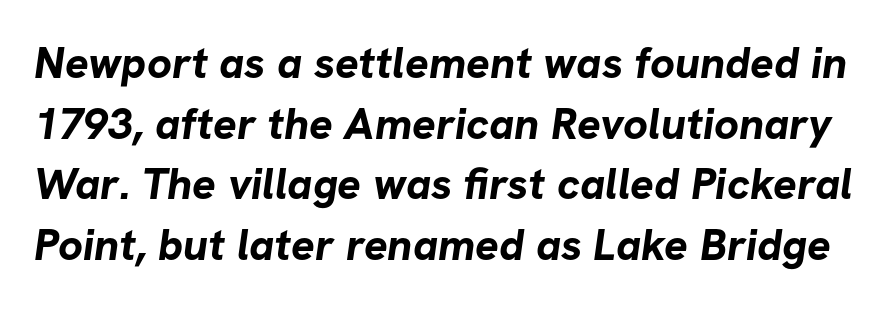
{"serif": "no", "bold": "yes", "weight": "bold", "width": "normal", "stroke_contrast": "low", "x_height": "medium", "monospaced": "no", "underline": "no", "line_spacing": "normal", "line_spacing_ratio": 1.38, "letter_spacing": "normal", "letter_spacing_em": 0.0, "glyph_px": 44}
